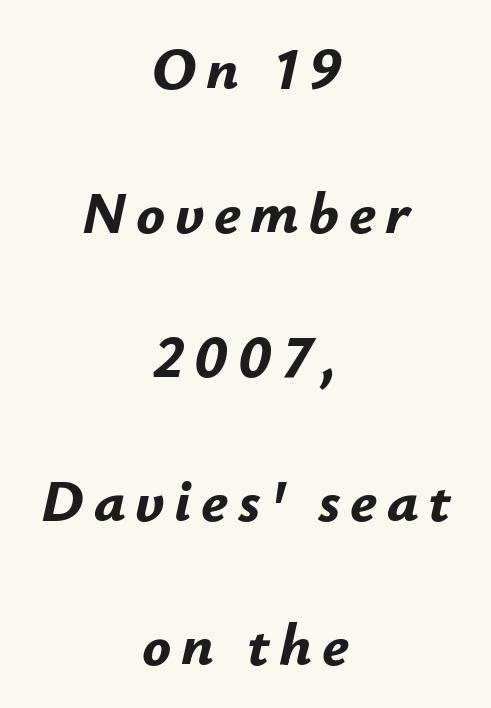
{"italic": "yes", "lean": "right", "slant_degrees": 12, "bold": "yes", "weight": "bold", "width": "normal", "stroke_contrast": "low", "x_height": "small", "monospaced": "no", "underline": "no", "align": "center", "line_spacing": "loose", "line_spacing_ratio": 2.4, "glyph_px": 60}
